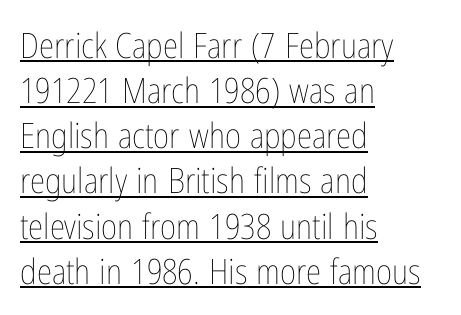
{"italic": "no", "bold": "no", "weight": "thin", "width": "condensed", "stroke_contrast": "low", "x_height": "medium", "monospaced": "no", "underline": "yes", "align": "left", "line_spacing": "normal", "line_spacing_ratio": 1.29, "letter_spacing": "normal", "letter_spacing_em": 0.0, "glyph_px": 35}
